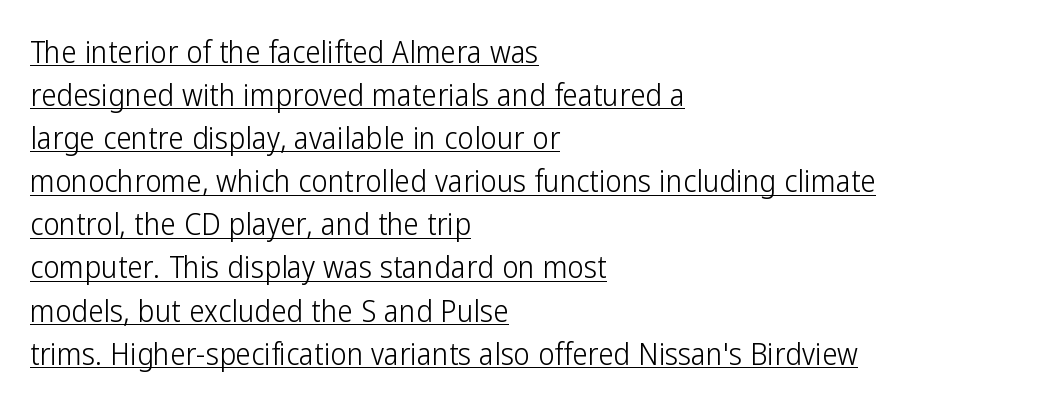
The image shows 31 px light, condensed sans-serif type, upright; set left-aligned, normal line spacing (1.39x), normal letter spacing, underlined; low stroke contrast and a medium x-height.
